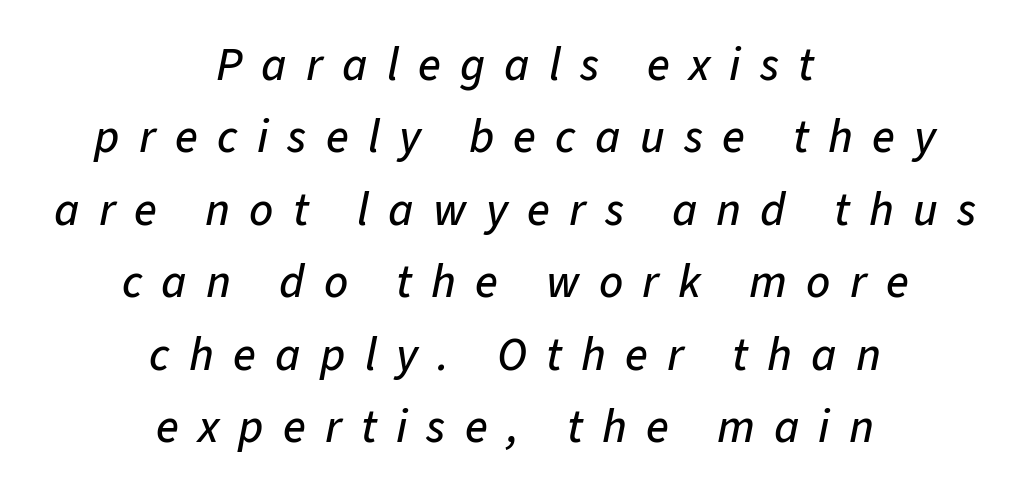
The image shows 47 px text type, italic (leaning right); set centered, normal line spacing (1.54x), unusually wide letter spacing (+0.41 em), not underlined; low stroke contrast and a medium x-height.
